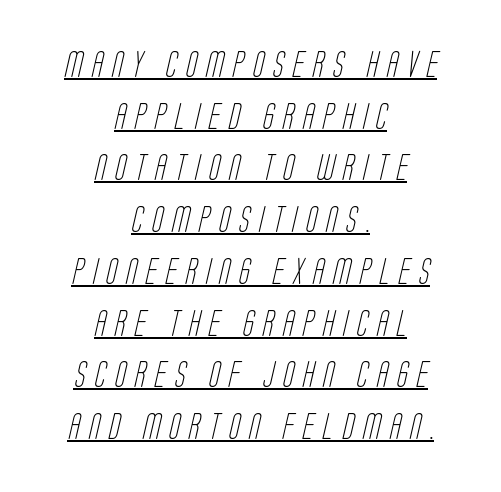
{"bold": "no", "underline": "yes", "align": "center", "line_spacing": "loose", "line_spacing_ratio": 1.99, "letter_spacing": "wide", "letter_spacing_em": 0.34, "glyph_px": 26}
